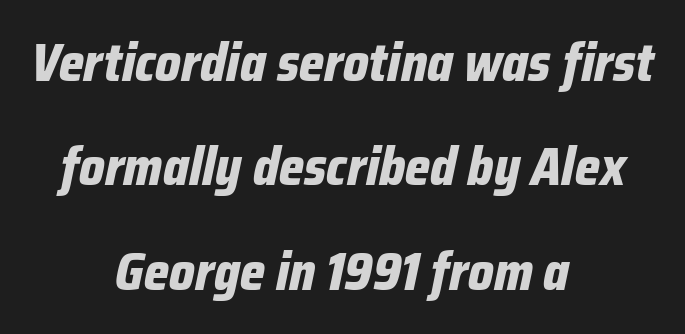
{"italic": "yes", "lean": "right", "slant_degrees": 12, "bold": "yes", "weight": "bold", "width": "condensed", "stroke_contrast": "low", "x_height": "medium", "monospaced": "no", "underline": "no", "align": "center", "line_spacing": "loose", "line_spacing_ratio": 1.97, "letter_spacing": "normal", "letter_spacing_em": 0.0, "glyph_px": 53}
